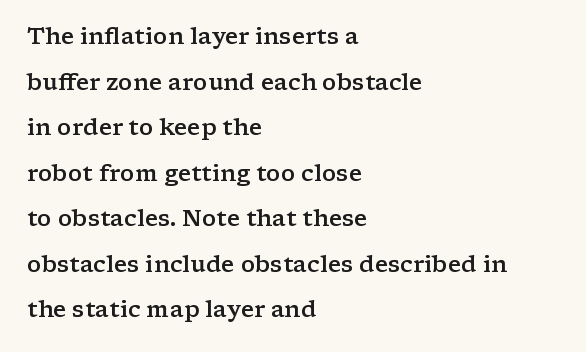
Q: Is the text bold? A: Semi-bold.
Q: Is the text italic (slanted)? A: No, it is upright.
Q: Is the text underlined? A: No.
Q: How is the paragraph aligned? A: Left-aligned.
Q: Is the spacing between letters normal or unusually wide? A: Normal.
Q: Is the spacing between lines tight, normal or loose? A: Loose.
